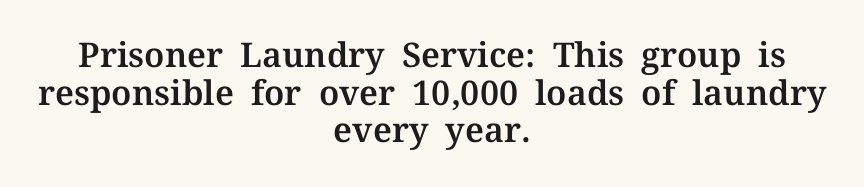
The image shows 34 px serif type, upright; set centered, tight line spacing (1.11x), normal letter spacing, not underlined; medium stroke contrast and a medium x-height.
